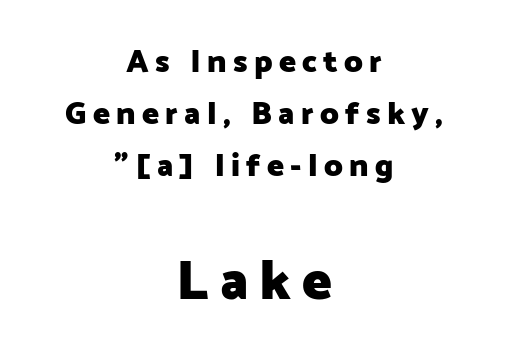
Q: Is the text bold? A: Yes.
Q: Is the text italic (slanted)? A: No, it is upright.
Q: Is the typeface a serif or a sans-serif typeface? A: Sans-serif.
Q: Is the text underlined? A: No.
Q: How is the paragraph aligned? A: Centered.
Q: Is the spacing between letters normal or unusually wide? A: Unusually wide.
Q: Is the spacing between lines tight, normal or loose? A: Normal.
Q: Which block of text is set in a larger size, the first (top) or the second (bottom)? A: The second (bottom) one.
Q: Width (condensed, normal, or wide)? A: Normal.
Q: Stroke contrast? A: Low.
Q: x-height? A: Medium.
Q: Monospaced? A: No.
